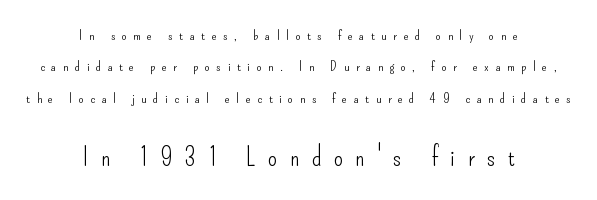
Q: Is the text bold? A: No.
Q: Is the text italic (slanted)? A: No, it is upright.
Q: Is the text underlined? A: No.
Q: How is the paragraph aligned? A: Centered.
Q: Is the spacing between letters normal or unusually wide? A: Unusually wide.
Q: Is the spacing between lines tight, normal or loose? A: Loose.
Q: Which block of text is set in a larger size, the first (top) or the second (bottom)? A: The second (bottom) one.
